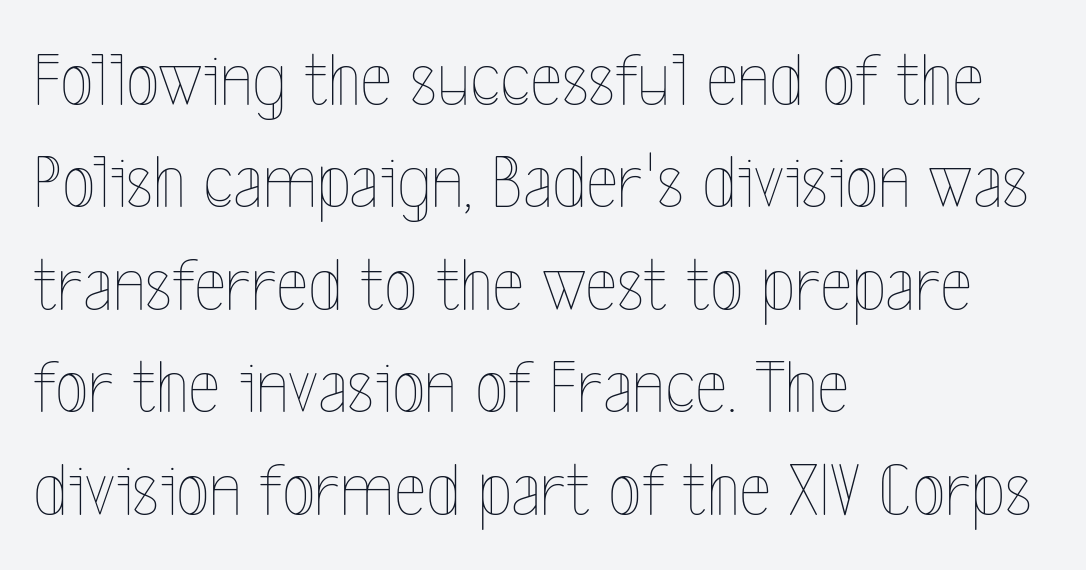
Plain, unruled lines of type. What stands out about the letter spacing? Nothing — it is the standard amount. Reading down the column, the eye jumps a familiar distance to each next line. The typeface has the unassuming heft of standard copy or less. Is this a fixed-width face? No — the glyphs have proportional, varying widths. Characters remain perfectly vertical along every line.
